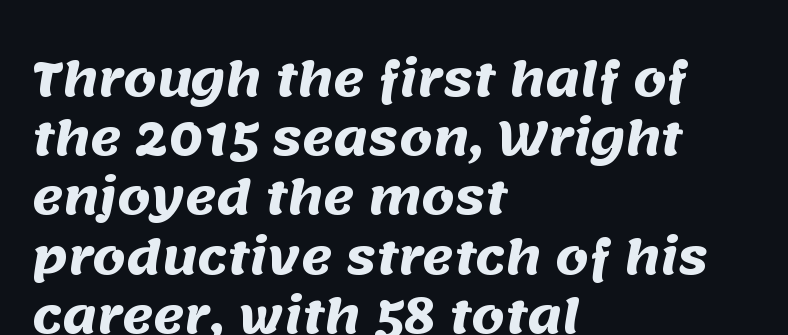
Q: Is the text bold? A: Yes.
Q: Is the typeface a serif or a sans-serif typeface? A: Sans-serif.
Q: Is the text underlined? A: No.
Q: How is the paragraph aligned? A: Left-aligned.
Q: Is the spacing between letters normal or unusually wide? A: Normal.
Q: Is the spacing between lines tight, normal or loose? A: Normal.
Q: Width (condensed, normal, or wide)? A: Normal.
Q: Stroke contrast? A: Medium.
Q: x-height? A: Large.
Q: Monospaced? A: No.
